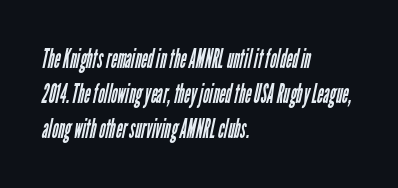
Q: Is the text bold? A: No.
Q: Is the text underlined? A: No.
Q: How is the paragraph aligned? A: Left-aligned.
Q: Is the spacing between letters normal or unusually wide? A: Normal.
Q: Is the spacing between lines tight, normal or loose? A: Normal.
